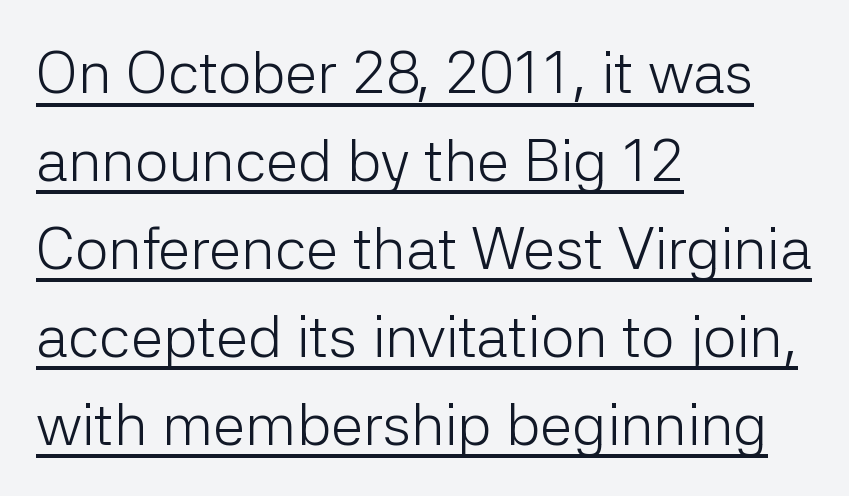
The image shows 59 px light sans-serif type, upright; set left-aligned, normal line spacing (1.49x), normal letter spacing, underlined; low stroke contrast and a medium x-height.
